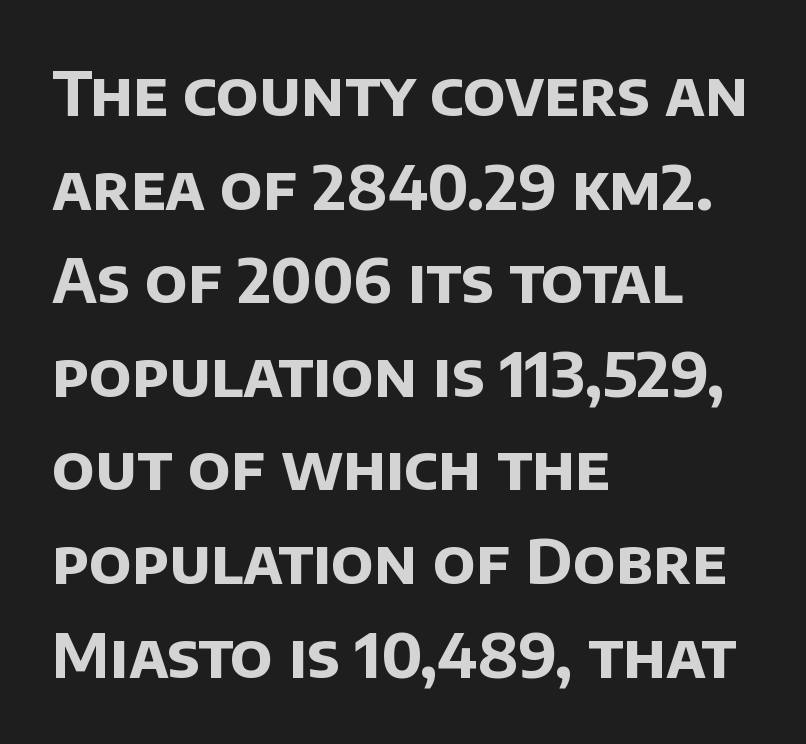
The image shows 62 px bold sans-serif type; set left-aligned, normal line spacing (1.51x), normal letter spacing, not underlined; low stroke contrast and a large x-height.
